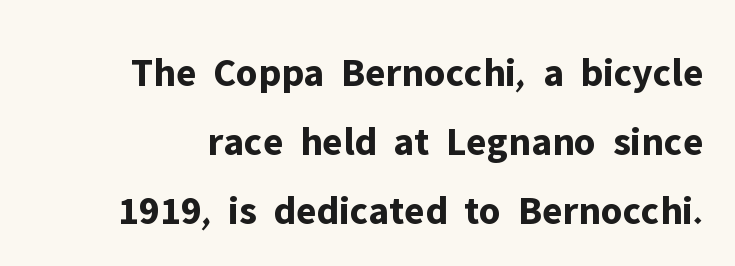
Q: Is the text bold? A: Yes.
Q: Is the text italic (slanted)? A: No, it is upright.
Q: Is the typeface a serif or a sans-serif typeface? A: Sans-serif.
Q: Is the text underlined? A: No.
Q: Is the spacing between letters normal or unusually wide? A: Normal.
Q: Is the spacing between lines tight, normal or loose? A: Normal.
Q: Width (condensed, normal, or wide)? A: Normal.
Q: Stroke contrast? A: Low.
Q: x-height? A: Medium.
Q: Monospaced? A: No.
